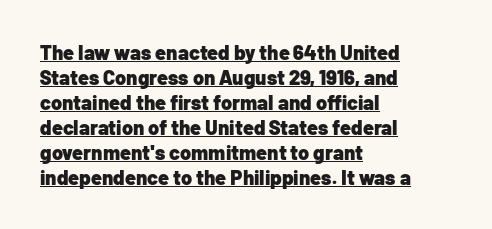
{"italic": "no", "bold": "yes", "underline": "yes", "align": "left", "line_spacing": "normal", "line_spacing_ratio": 1.25, "letter_spacing": "normal", "letter_spacing_em": 0.0, "glyph_px": 20}
